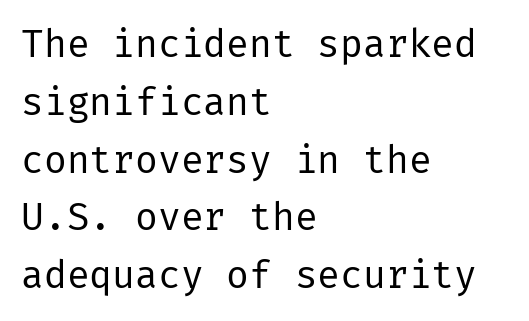
Vertical stems look standard width or narrower in stroke. Caption: standard tracking, unaltered. Italic: no, the glyphs are upright roman. Typeset ragged right — the left edge is the straight one. Font category for this specimen: sans-serif. The vertical gap from one line to the next is medium.
